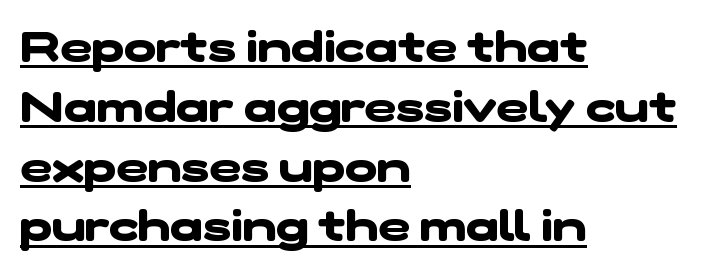
In terms of letterspacing, this is plain default setting. Glance below the letters and you will spot a drawn line. Compared with an ordinary text face, these strokes are far heavier — a full bold. The leading is moderate, giving the passage an even texture. A sans-serif font was chosen for this passage. Every row of glyphs begins at an identical x-position on the left.
